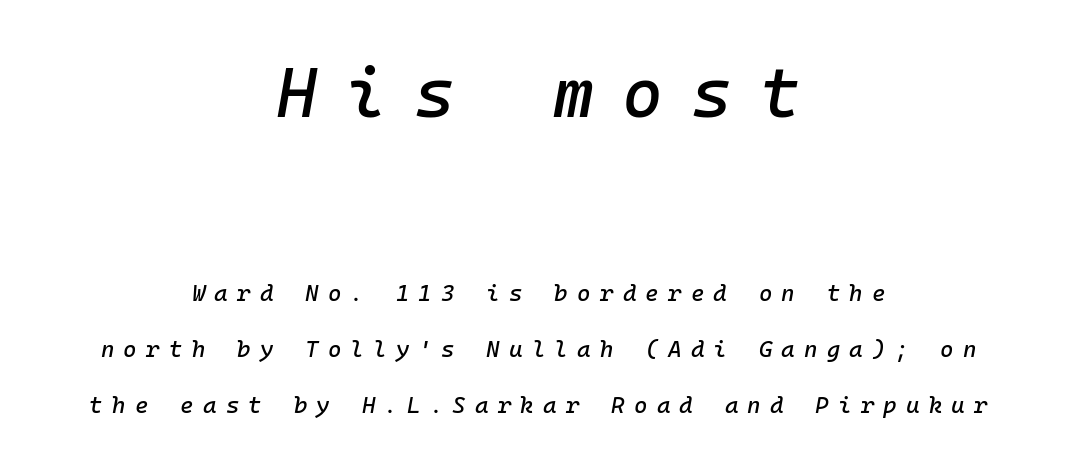
The image shows 70 px text type, italic (leaning right), monospaced; set centered, loose line spacing (2.44x), unusually wide letter spacing (+0.4 em), not underlined; the first (top) block is 3.04x larger; low stroke contrast and a medium x-height.
